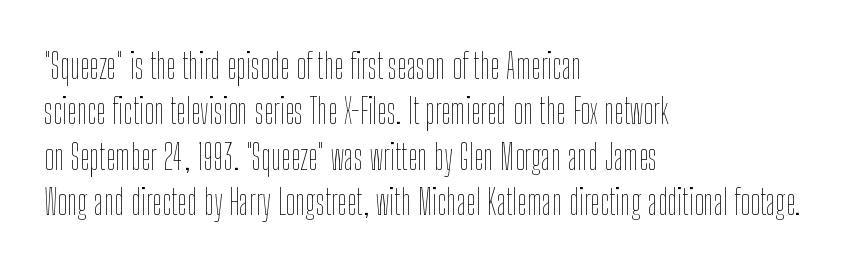
The letters look calm and open, with moderate or lighter stems. Proportional: the letters do not fall into vertical columns. Does the leading feel generous? No, just average. Nobody drew a line under any word here.
